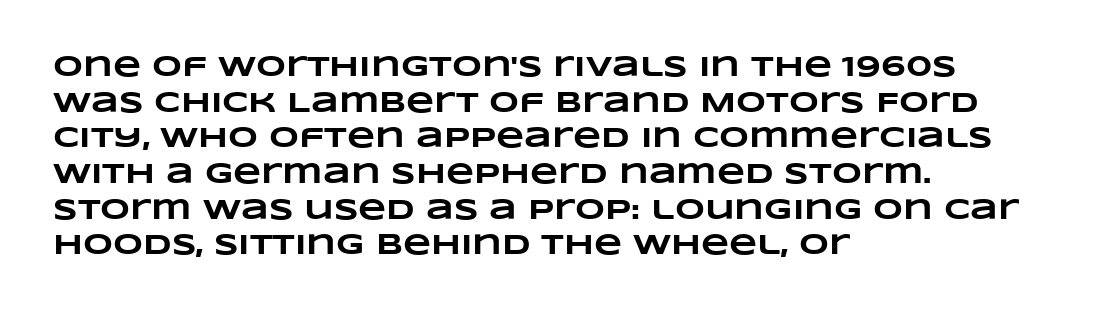
{"bold": "yes", "weight": "heavy", "width": "wide", "stroke_contrast": "low", "x_height": "large", "monospaced": "no", "underline": "no", "align": "left", "line_spacing_ratio": 1.23, "letter_spacing": "normal", "letter_spacing_em": 0.0, "glyph_px": 29}
